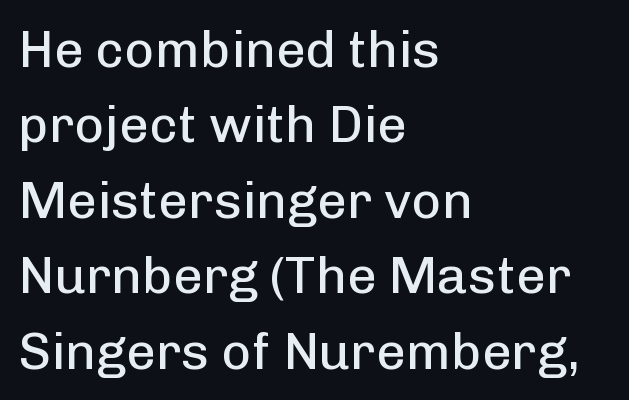
Q: Is the text bold? A: No.
Q: Is the text italic (slanted)? A: No, it is upright.
Q: Is the typeface a serif or a sans-serif typeface? A: Sans-serif.
Q: Is the text underlined? A: No.
Q: How is the paragraph aligned? A: Left-aligned.
Q: Is the spacing between letters normal or unusually wide? A: Normal.
Q: Is the spacing between lines tight, normal or loose? A: Normal.
Q: Width (condensed, normal, or wide)? A: Normal.
Q: Stroke contrast? A: Low.
Q: x-height? A: Medium.
Q: Monospaced? A: No.
